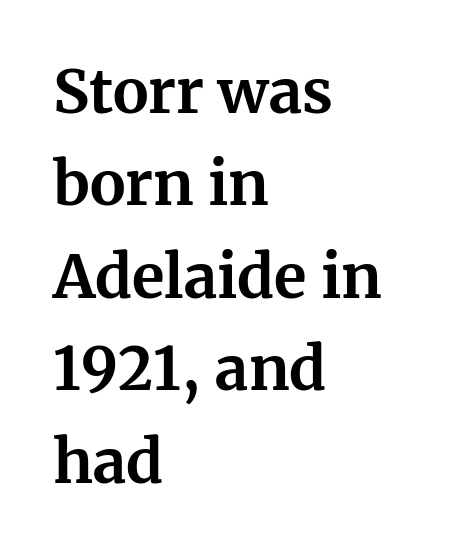
{"serif": "yes", "italic": "no", "bold": "yes", "weight": "bold", "width": "normal", "stroke_contrast": "medium", "x_height": "medium", "monospaced": "no", "underline": "no", "align": "left", "line_spacing": "normal", "line_spacing_ratio": 1.54, "letter_spacing": "normal", "letter_spacing_em": 0.0, "glyph_px": 60}
